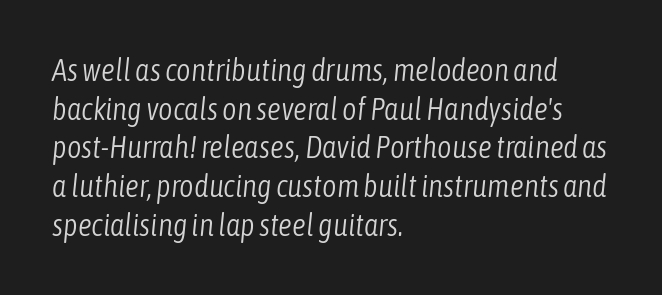
{"italic": "yes", "lean": "right", "slant_degrees": 6, "bold": "no", "weight": "light", "width": "condensed", "stroke_contrast": "low", "x_height": "medium", "monospaced": "no", "underline": "no", "align": "left", "line_spacing": "normal", "line_spacing_ratio": 1.25, "letter_spacing": "normal", "letter_spacing_em": 0.0, "glyph_px": 31}
